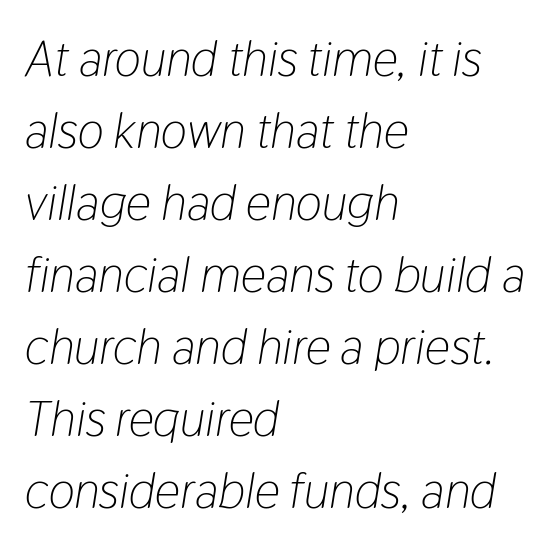
The baseline area is clear. You can tell it's italic because the verticals aren't actually vertical. The face used here is proportionally spaced, like ordinary book or web type. Baseline-to-baseline distance is the conventional proportion of letter height. Look at the tracking — it's just the regular setting, nothing added. The strokes are not fattened; the text isn't bold.
